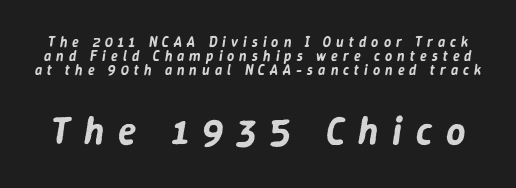
{"italic": "yes", "lean": "right", "slant_degrees": 9, "width": "normal", "stroke_contrast": "low", "x_height": "medium", "monospaced": "no", "underline": "no", "line_spacing": "tight", "line_spacing_ratio": 1.01, "letter_spacing": "wide", "letter_spacing_em": 0.36, "larger_block": "second", "size_ratio": 2.71, "glyph_px": 38}
